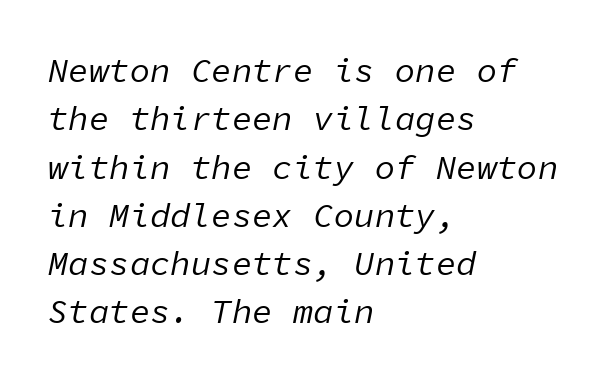
The image shows 34 px regular-weight type, italic (leaning right), monospaced; set left-aligned, normal line spacing (1.42x), normal letter spacing, not underlined; low stroke contrast and a medium x-height.
